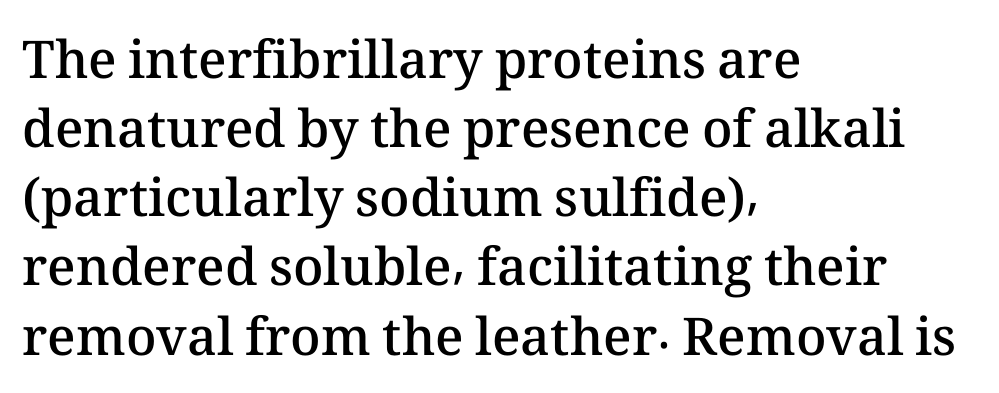
Notice how the passage keeps a crisp vertical edge on the left only. Caption: standard tracking, unaltered. Successive baselines arrive at the customary interval. The passage shown is typed in a proportional face where columns would drift. Words float on clear page, feet unadorned. Slightly chunky letters — semibold, I'd say, not full bold.
